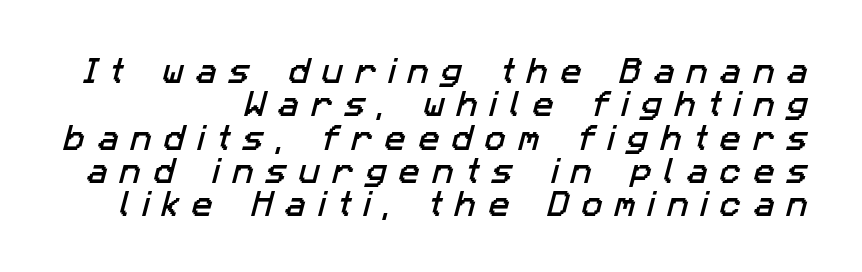
Q: Is the typeface a serif or a sans-serif typeface? A: Sans-serif.
Q: Is the text underlined? A: No.
Q: How is the paragraph aligned? A: Right-aligned.
Q: Is the spacing between letters normal or unusually wide? A: Unusually wide.
Q: Width (condensed, normal, or wide)? A: Normal.
Q: Stroke contrast? A: Low.
Q: x-height? A: Medium.
Q: Monospaced? A: No.
